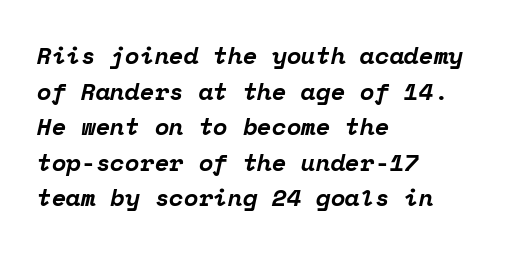
The zone under the glyphs is completely vacant. What's the leading like? Ordinary, nothing unusual. The specimen reads as italic at a glance. Where is the straight margin? On the left. Emphasis by weight is at full strength: bold.
